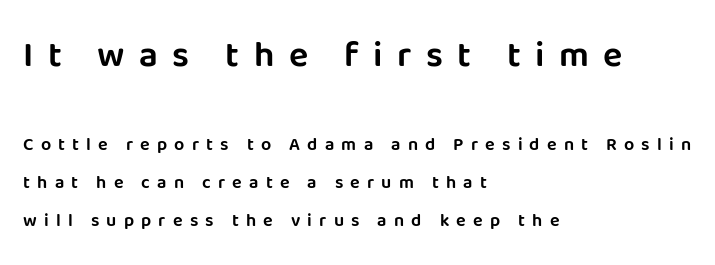
The image shows 36 px sans-serif type, upright; set left-aligned, loose line spacing (2.12x), unusually wide letter spacing (+0.4 em), not underlined; the first (top) block is 2.0x larger; low stroke contrast and a large x-height.
